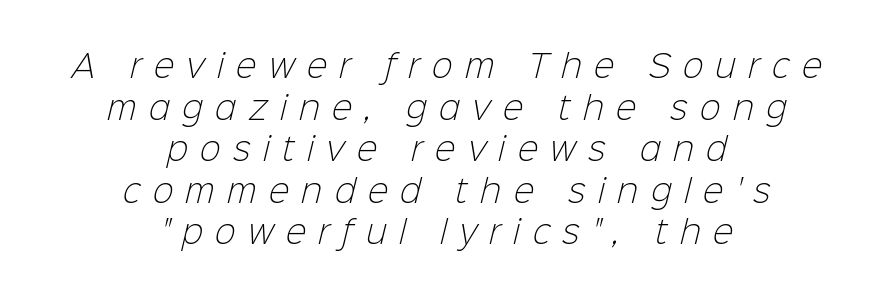
The image shows 31 px light sans-serif type; set centered, normal line spacing (1.34x), unusually wide letter spacing (+0.4 em), not underlined; low stroke contrast and a medium x-height.
